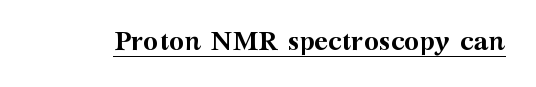
The image shows 26 px bold type, upright; set normal letter spacing, underlined.
